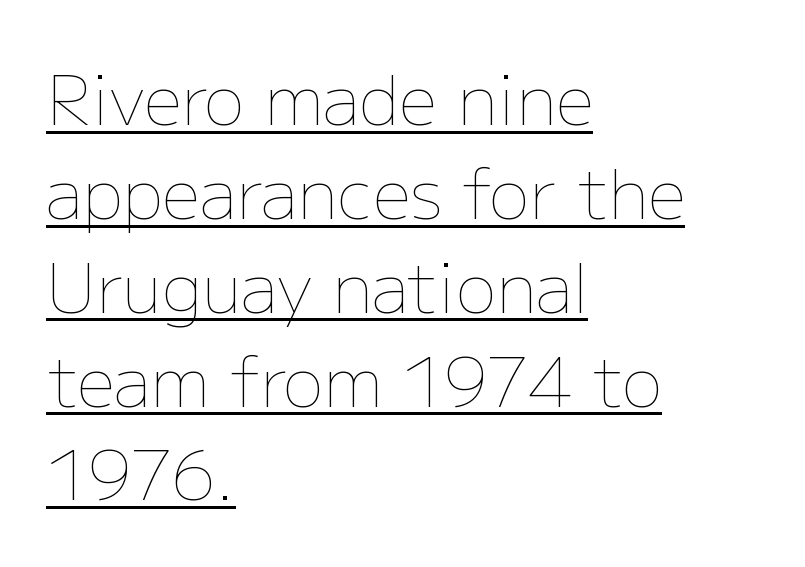
Q: Is the text bold? A: No.
Q: Is the text italic (slanted)? A: No, it is upright.
Q: Is the text underlined? A: Yes.
Q: How is the paragraph aligned? A: Left-aligned.
Q: Is the spacing between letters normal or unusually wide? A: Normal.
Q: Is the spacing between lines tight, normal or loose? A: Normal.
Q: Width (condensed, normal, or wide)? A: Normal.
Q: Stroke contrast? A: Low.
Q: x-height? A: Medium.
Q: Monospaced? A: No.
